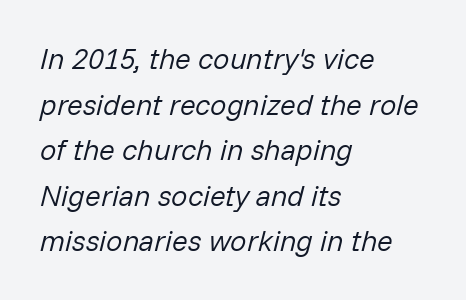
The image shows 29 px regular-weight type, italic (leaning right); set left-aligned, normal line spacing (1.57x), normal letter spacing, not underlined; low stroke contrast and a medium x-height.
